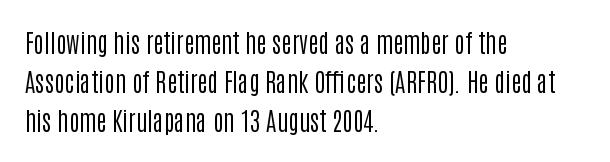
Q: Is the text bold? A: No.
Q: Is the text italic (slanted)? A: No, it is upright.
Q: Is the text underlined? A: No.
Q: How is the paragraph aligned? A: Left-aligned.
Q: Is the spacing between letters normal or unusually wide? A: Normal.
Q: Is the spacing between lines tight, normal or loose? A: Normal.
